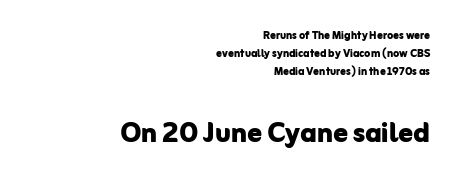
Q: Is the text bold? A: Yes.
Q: Is the text italic (slanted)? A: No, it is upright.
Q: Is the typeface a serif or a sans-serif typeface? A: Sans-serif.
Q: Is the text underlined? A: No.
Q: How is the paragraph aligned? A: Right-aligned.
Q: Is the spacing between letters normal or unusually wide? A: Normal.
Q: Is the spacing between lines tight, normal or loose? A: Normal.
Q: Which block of text is set in a larger size, the first (top) or the second (bottom)? A: The second (bottom) one.
Q: Width (condensed, normal, or wide)? A: Normal.
Q: Stroke contrast? A: Low.
Q: x-height? A: Medium.
Q: Monospaced? A: No.
